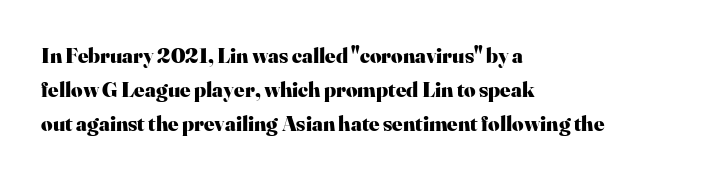
Q: Is the text bold? A: Yes.
Q: Is the text italic (slanted)? A: No, it is upright.
Q: Is the text underlined? A: No.
Q: How is the paragraph aligned? A: Left-aligned.
Q: Is the spacing between letters normal or unusually wide? A: Normal.
Q: Is the spacing between lines tight, normal or loose? A: Normal.
